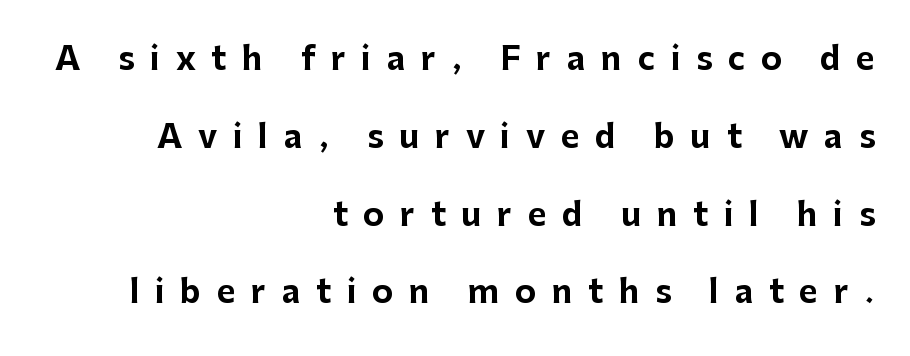
The image shows 32 px bold sans-serif type, upright; set right-aligned, loose line spacing (2.43x), unusually wide letter spacing (+0.49 em), not underlined; low stroke contrast and a medium x-height.
